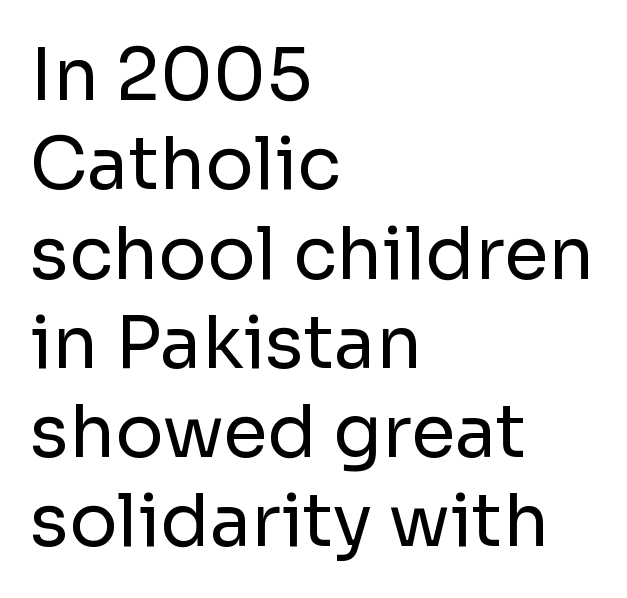
Q: Is the text bold? A: No.
Q: Is the text italic (slanted)? A: No, it is upright.
Q: Is the typeface a serif or a sans-serif typeface? A: Sans-serif.
Q: Is the text underlined? A: No.
Q: How is the paragraph aligned? A: Left-aligned.
Q: Is the spacing between letters normal or unusually wide? A: Normal.
Q: Width (condensed, normal, or wide)? A: Normal.
Q: Stroke contrast? A: Low.
Q: x-height? A: Medium.
Q: Monospaced? A: No.
